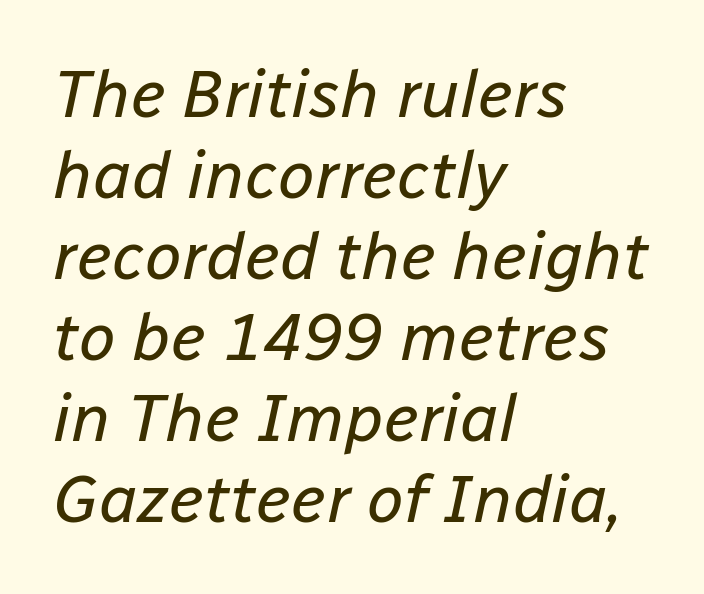
The image shows 67 px regular-weight type, italic (leaning right); set left-aligned, line spacing 1.21x, normal letter spacing, not underlined; low stroke contrast and a medium x-height.
